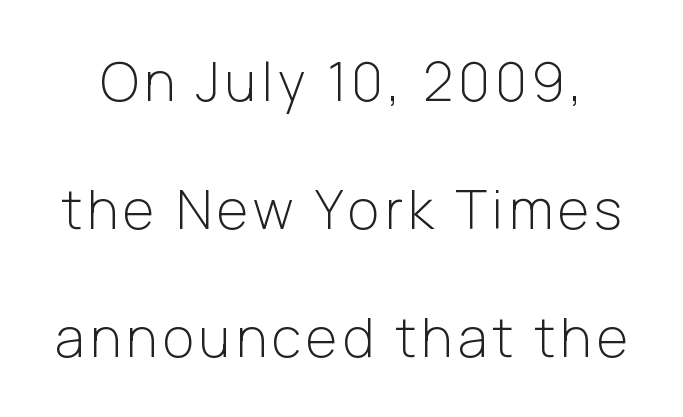
The leading is generous, giving the passage an open texture. The font's upright variant was chosen for this text. Examine the stroke ends and you'll find no serifs. No extra ink here — the face is not bold. Proportional: the letters do not fall into vertical columns.
